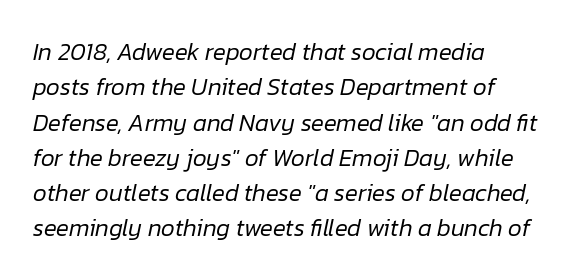
{"italic": "yes", "lean": "right", "slant_degrees": 12, "bold": "no", "underline": "no", "align": "left", "line_spacing": "normal", "line_spacing_ratio": 1.47, "letter_spacing": "normal", "letter_spacing_em": 0.0, "glyph_px": 24}
